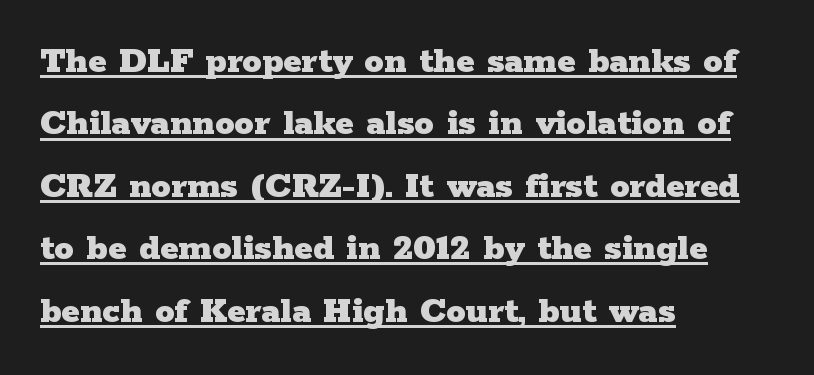
Style check: upright. Chunky letters — that's bold for sure. These lines keep a tight, regular rhythm from letter to letter. Left-aligned paragraph, ragged on the right. This rendering employs a face with finishing strokes, i.e., a serif.
